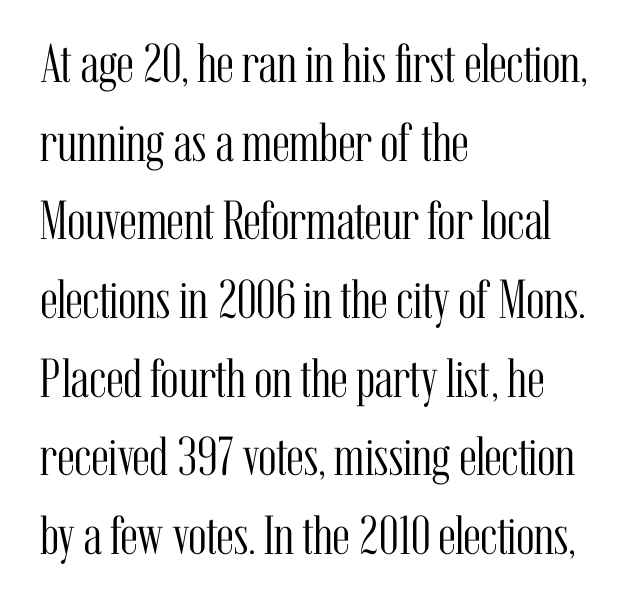
The image shows 55 px light, condensed serif type, upright; set left-aligned, normal line spacing (1.43x), normal letter spacing, not underlined; medium stroke contrast and a medium x-height.
